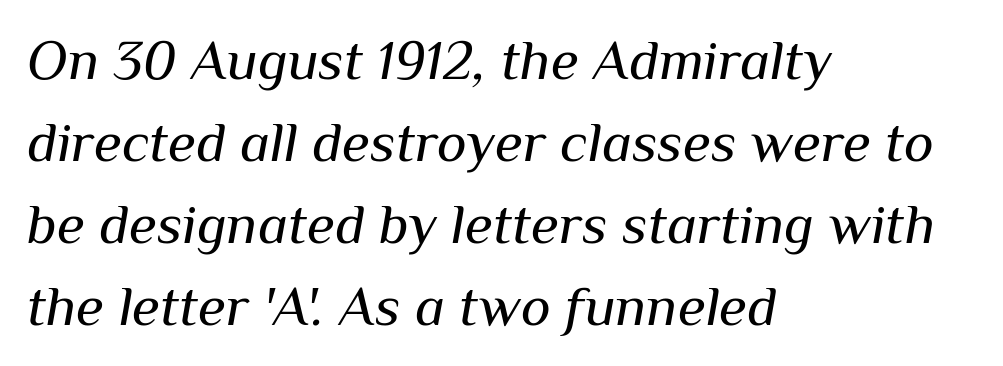
Q: Is the text bold? A: No.
Q: Is the text italic (slanted)? A: Yes, it leans right by about 10 degrees.
Q: Is the text underlined? A: No.
Q: How is the paragraph aligned? A: Left-aligned.
Q: Is the spacing between letters normal or unusually wide? A: Normal.
Q: Is the spacing between lines tight, normal or loose? A: Normal.
Q: Width (condensed, normal, or wide)? A: Normal.
Q: Stroke contrast? A: Medium.
Q: x-height? A: Medium.
Q: Monospaced? A: No.
